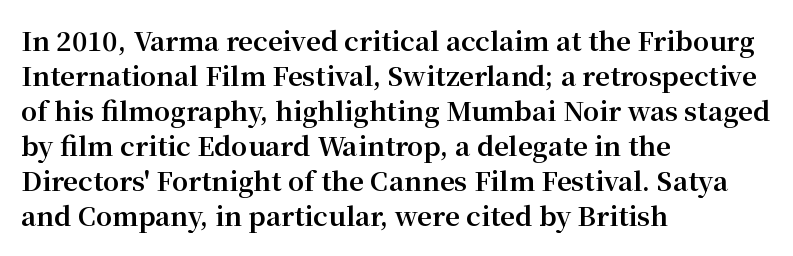
Q: Is the text bold? A: Yes.
Q: Is the text italic (slanted)? A: No, it is upright.
Q: Is the text underlined? A: No.
Q: How is the paragraph aligned? A: Left-aligned.
Q: Is the spacing between letters normal or unusually wide? A: Normal.
Q: Is the spacing between lines tight, normal or loose? A: Normal.
